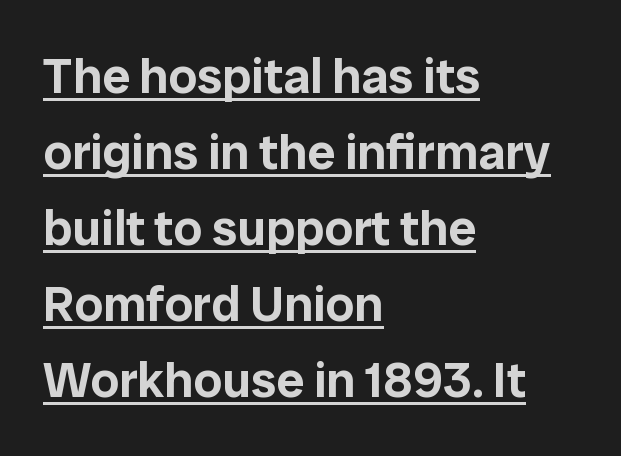
The image shows 50 px sans-serif type, upright; set left-aligned, normal line spacing (1.52x), normal letter spacing, underlined; low stroke contrast and a medium x-height.
